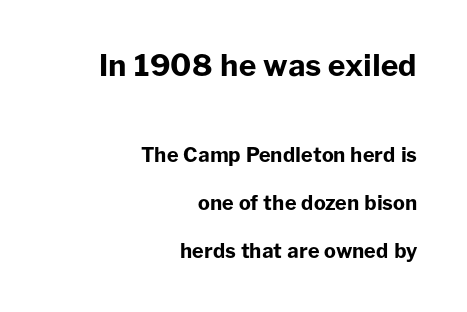
{"serif": "no", "italic": "no", "bold": "yes", "weight": "bold", "width": "normal", "stroke_contrast": "low", "x_height": "medium", "monospaced": "no", "underline": "no", "align": "right", "line_spacing": "loose", "line_spacing_ratio": 2.38, "letter_spacing": "normal", "letter_spacing_em": 0.0, "larger_block": "first", "size_ratio": 1.5, "glyph_px": 30}
